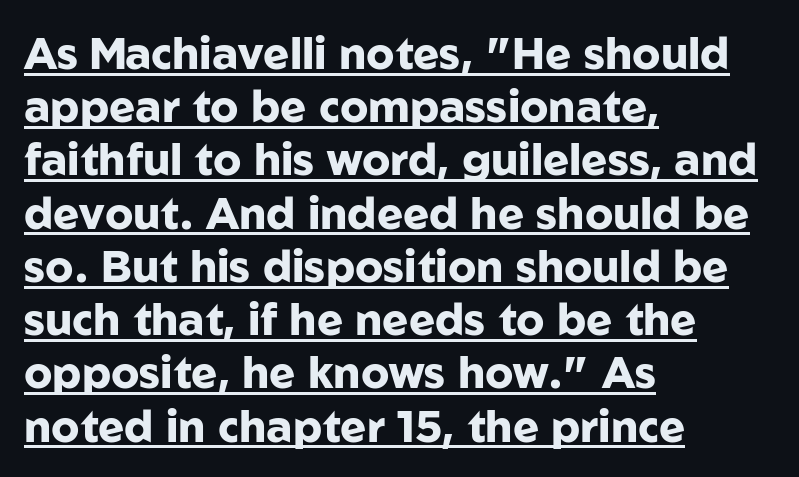
Q: Is the text bold? A: Yes.
Q: Is the text italic (slanted)? A: No, it is upright.
Q: Is the typeface a serif or a sans-serif typeface? A: Sans-serif.
Q: Is the text underlined? A: Yes.
Q: How is the paragraph aligned? A: Left-aligned.
Q: Is the spacing between letters normal or unusually wide? A: Normal.
Q: Width (condensed, normal, or wide)? A: Normal.
Q: Stroke contrast? A: Low.
Q: x-height? A: Medium.
Q: Monospaced? A: No.
